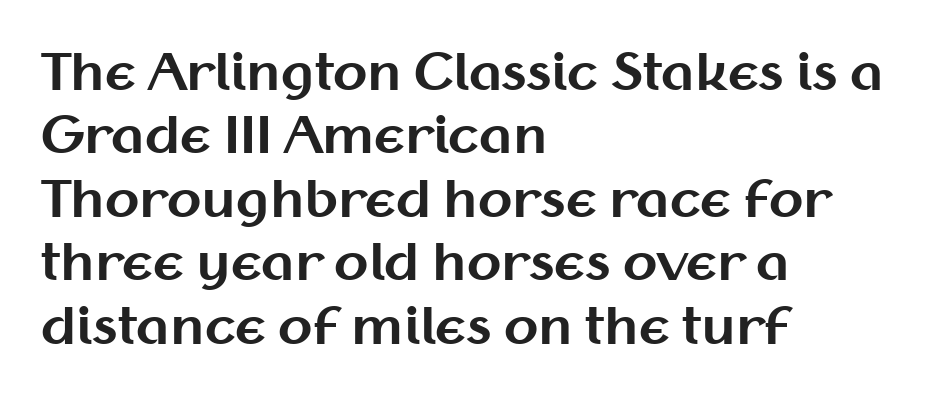
Varying glyph widths throughout — classic text-font behaviour. In CSS terms this would be text-align: left. Honestly, there is no underline to notice here at all. The line texture is even and compact thanks to regular tracking.
